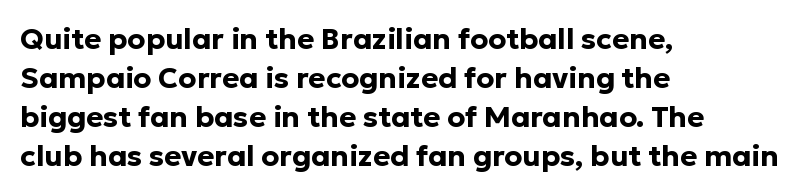
{"serif": "no", "italic": "no", "bold": "yes", "weight": "bold", "width": "normal", "stroke_contrast": "low", "x_height": "medium", "monospaced": "no", "underline": "no", "align": "left", "line_spacing": "normal", "line_spacing_ratio": 1.35, "letter_spacing": "normal", "letter_spacing_em": 0.0, "glyph_px": 29}
